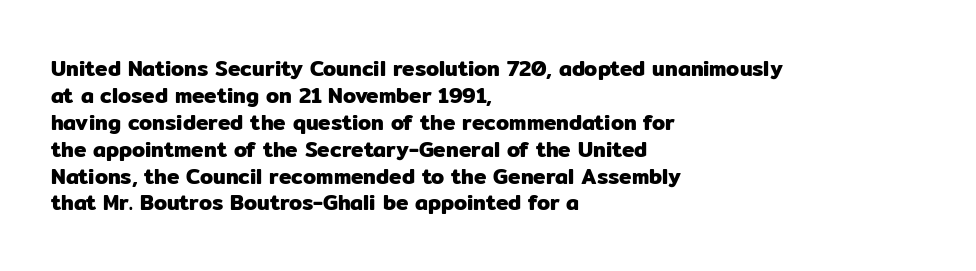
Q: Is the text italic (slanted)? A: No, it is upright.
Q: Is the text underlined? A: No.
Q: How is the paragraph aligned? A: Left-aligned.
Q: Is the spacing between letters normal or unusually wide? A: Normal.
Q: Is the spacing between lines tight, normal or loose? A: Normal.
